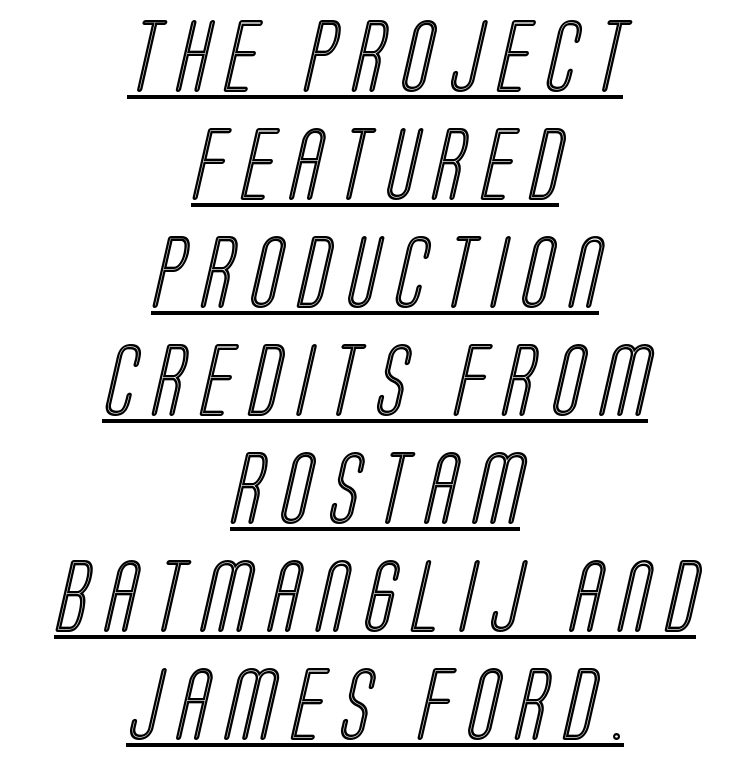
A baseline rule has been typeset under these characters. If you folded the block vertically in half, each line would mirror itself in length. Each letter keeps its own natural width here, so spacing adapts to shape. The horizontal fit of the characters is loose and conspicuously gappy. If you measured baseline to baseline, you'd find a middling distance.
